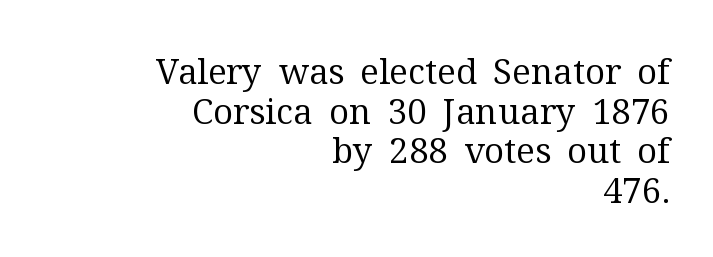
{"serif": "yes", "italic": "no", "bold": "no", "weight": "regular", "width": "normal", "stroke_contrast": "medium", "x_height": "medium", "monospaced": "no", "underline": "no", "align": "right", "line_spacing": "tight", "line_spacing_ratio": 1.13, "letter_spacing": "normal", "letter_spacing_em": 0.0, "glyph_px": 35}
